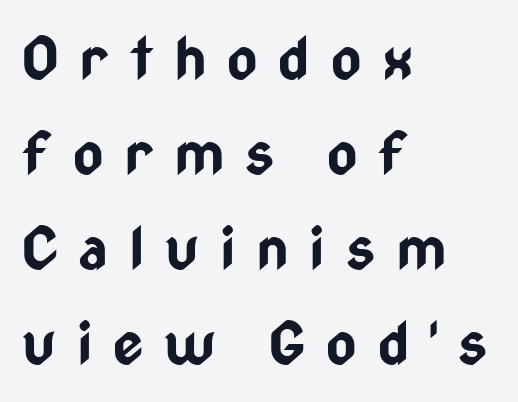
Typeset ragged right — the left edge is the straight one. Here the glyphs are tracked loosely, breaking word shapes into spaced letters. Unlike a traditional serif, this face leaves its strokes unadorned. Notice how the stems are strictly vertical — no italics here.
